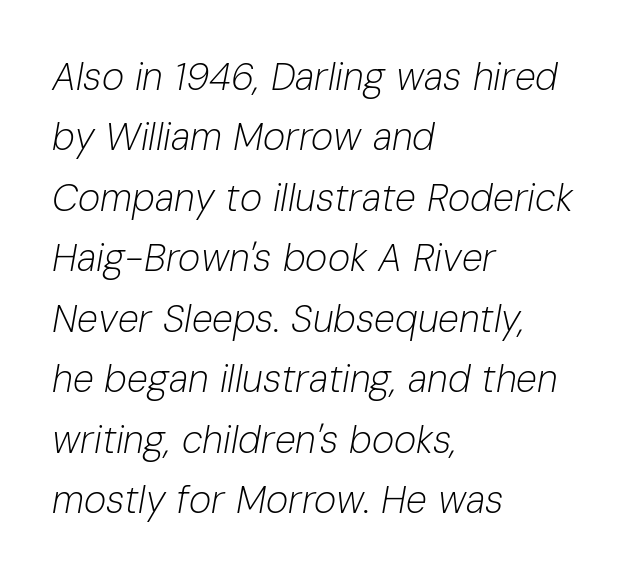
The image shows 38 px light type, italic (leaning right); set left-aligned, normal line spacing (1.59x), normal letter spacing, not underlined; low stroke contrast and a medium x-height.
